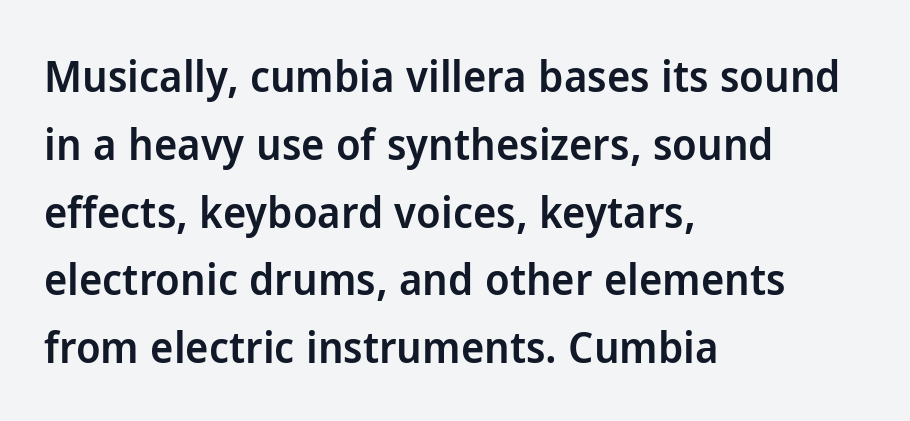
The image shows 44 px semibold sans-serif type, upright; set left-aligned, normal line spacing (1.54x), normal letter spacing, not underlined; low stroke contrast and a medium x-height.
